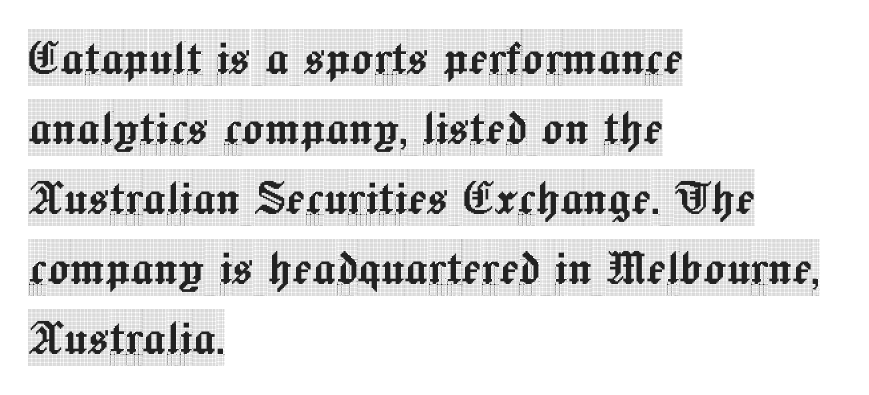
{"serif": "yes", "italic": "no", "width": "condensed", "x_height": "large", "monospaced": "no", "underline": "no", "align": "left", "line_spacing_ratio": 1.23, "letter_spacing": "normal", "letter_spacing_em": 0.0, "glyph_px": 57}
